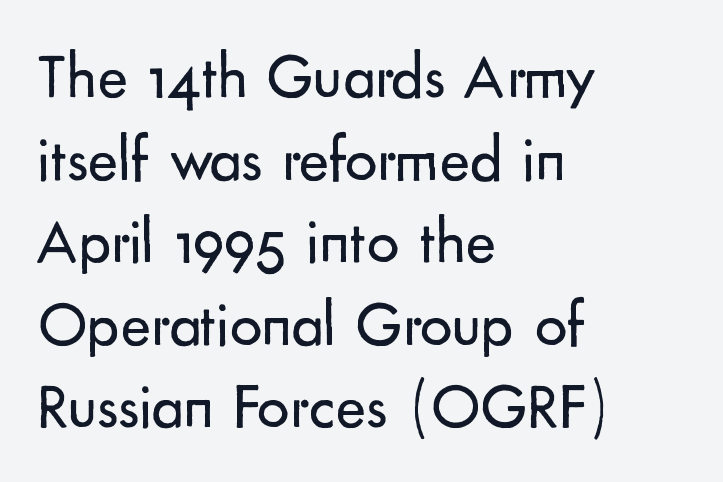
{"serif": "no", "italic": "no", "bold": "no", "weight": "regular", "width": "normal", "stroke_contrast": "low", "x_height": "small", "monospaced": "no", "underline": "no", "align": "left", "line_spacing": "normal", "line_spacing_ratio": 1.29, "letter_spacing": "normal", "letter_spacing_em": 0.0, "glyph_px": 64}
